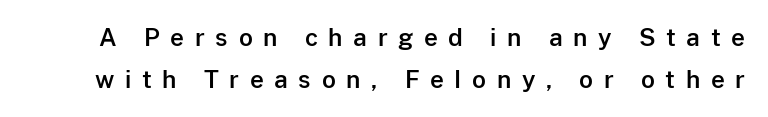
{"italic": "no", "underline": "no", "line_spacing_ratio": 1.73, "letter_spacing": "wide", "letter_spacing_em": 0.44, "glyph_px": 24}
